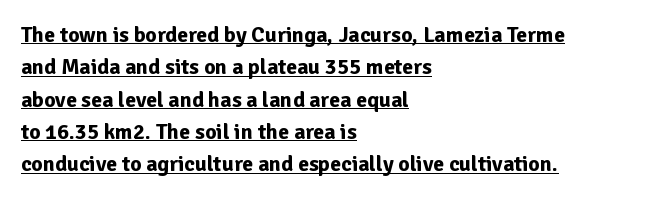
Q: Is the text bold? A: Yes.
Q: Is the text italic (slanted)? A: No, it is upright.
Q: Is the text underlined? A: Yes.
Q: How is the paragraph aligned? A: Left-aligned.
Q: Is the spacing between letters normal or unusually wide? A: Normal.
Q: Is the spacing between lines tight, normal or loose? A: Normal.
